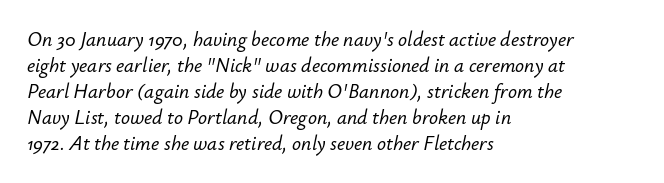
It's the slanting kind of type. Students, observe: this is what conventionally led text looks like. Letters rest on an invisible, unmarked baseline. Compared with typical body copy, the letter spacing here is the same. Short and long lines alike share a common starting point at left.
